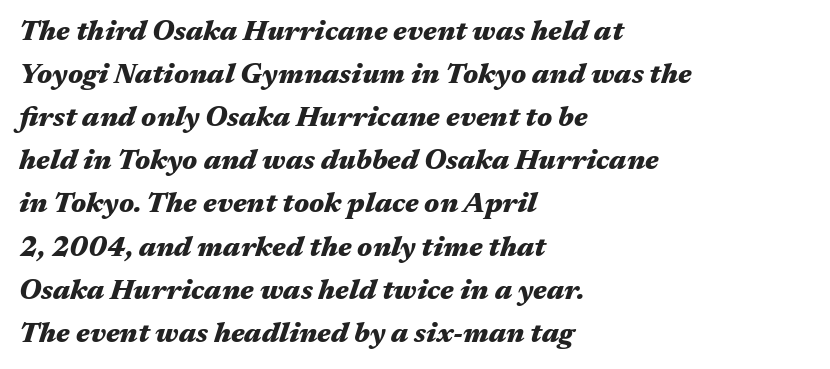
Q: Is the text bold? A: Yes.
Q: Is the text italic (slanted)? A: Yes, it leans right by about 17 degrees.
Q: Is the text underlined? A: No.
Q: How is the paragraph aligned? A: Left-aligned.
Q: Is the spacing between letters normal or unusually wide? A: Normal.
Q: Is the spacing between lines tight, normal or loose? A: Normal.
Q: Width (condensed, normal, or wide)? A: Wide.
Q: Stroke contrast? A: Medium.
Q: x-height? A: Medium.
Q: Monospaced? A: No.
